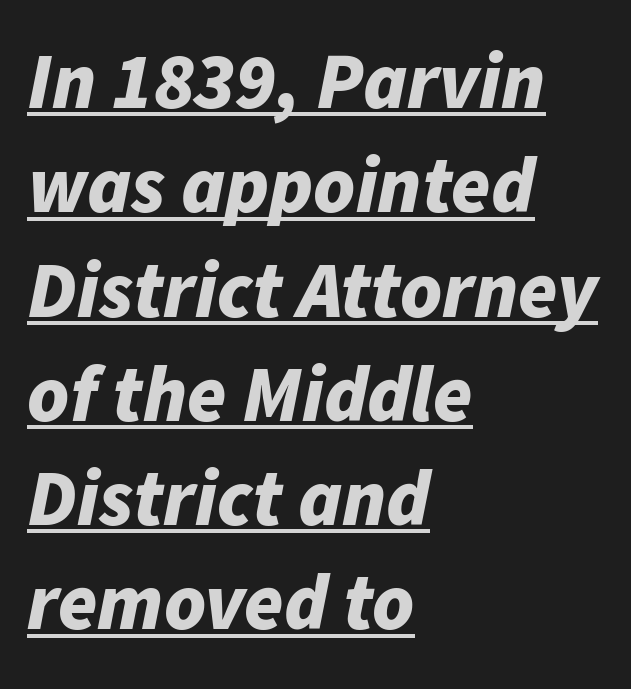
The image shows 79 px bold type, italic (leaning right); set left-aligned, normal line spacing (1.32x), normal letter spacing, underlined; low stroke contrast and a medium x-height.
